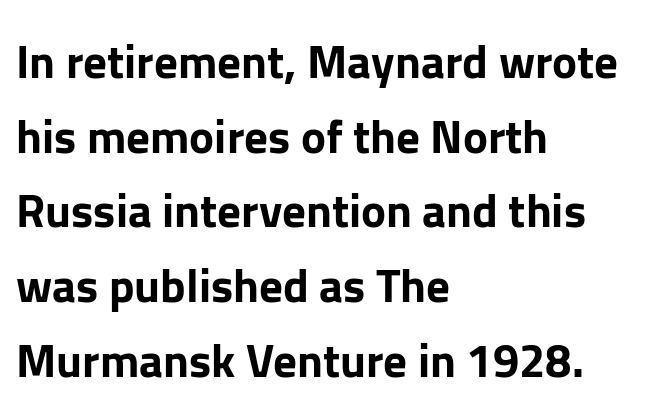
{"serif": "no", "italic": "no", "bold": "yes", "weight": "bold", "width": "normal", "stroke_contrast": "low", "x_height": "medium", "monospaced": "no", "underline": "no", "align": "left", "line_spacing": "normal", "line_spacing_ratio": 1.59, "letter_spacing": "normal", "letter_spacing_em": 0.0, "glyph_px": 47}
